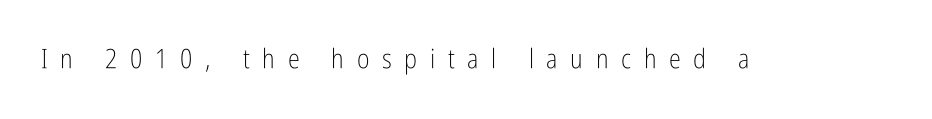
Q: Is the text bold? A: No.
Q: Is the text italic (slanted)? A: No, it is upright.
Q: Is the text underlined? A: No.
Q: Is the spacing between letters normal or unusually wide? A: Unusually wide.
